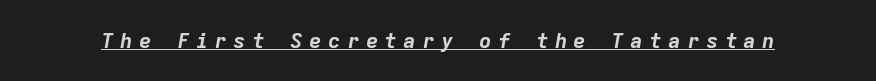
{"italic": "yes", "lean": "right", "slant_degrees": 9, "bold": "yes", "underline": "yes", "letter_spacing": "wide", "letter_spacing_em": 0.3, "glyph_px": 21}
